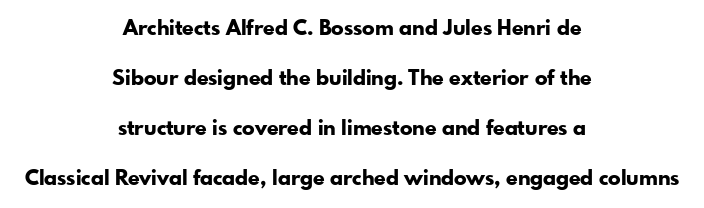
Q: Is the text bold? A: Yes.
Q: Is the text italic (slanted)? A: No, it is upright.
Q: Is the text underlined? A: No.
Q: How is the paragraph aligned? A: Centered.
Q: Is the spacing between letters normal or unusually wide? A: Normal.
Q: Is the spacing between lines tight, normal or loose? A: Loose.
